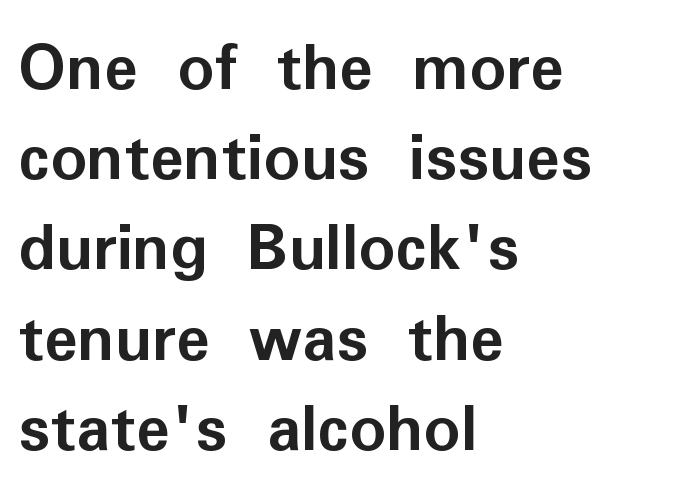
{"serif": "no", "italic": "no", "bold": "yes", "weight": "semibold", "width": "normal", "stroke_contrast": "low", "x_height": "medium", "monospaced": "no", "underline": "no", "align": "left", "line_spacing": "normal", "line_spacing_ratio": 1.27, "letter_spacing": "normal", "letter_spacing_em": 0.0, "glyph_px": 71}
